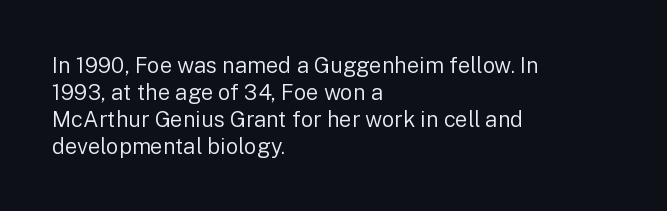
Q: Is the text bold? A: No.
Q: Is the text italic (slanted)? A: No, it is upright.
Q: Is the text underlined? A: No.
Q: How is the paragraph aligned? A: Left-aligned.
Q: Is the spacing between letters normal or unusually wide? A: Normal.
